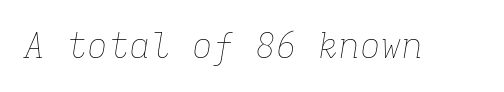
The passage shown leans; its letterforms are oblique. The words here are not underlined. Default kerning and tracking; the words read as compact shapes. Do the characters align in a grid? Yes, the font is monospaced. Unbolded letterforms with no extra heft.
